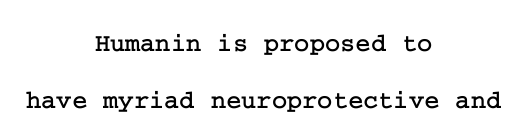
Each line is balanced around a shared central axis. Words float on clear page, feet unadorned. You could fit nearly another row in the gap between these rows. Inter-character spacing is left at the font's built-in metrics.
